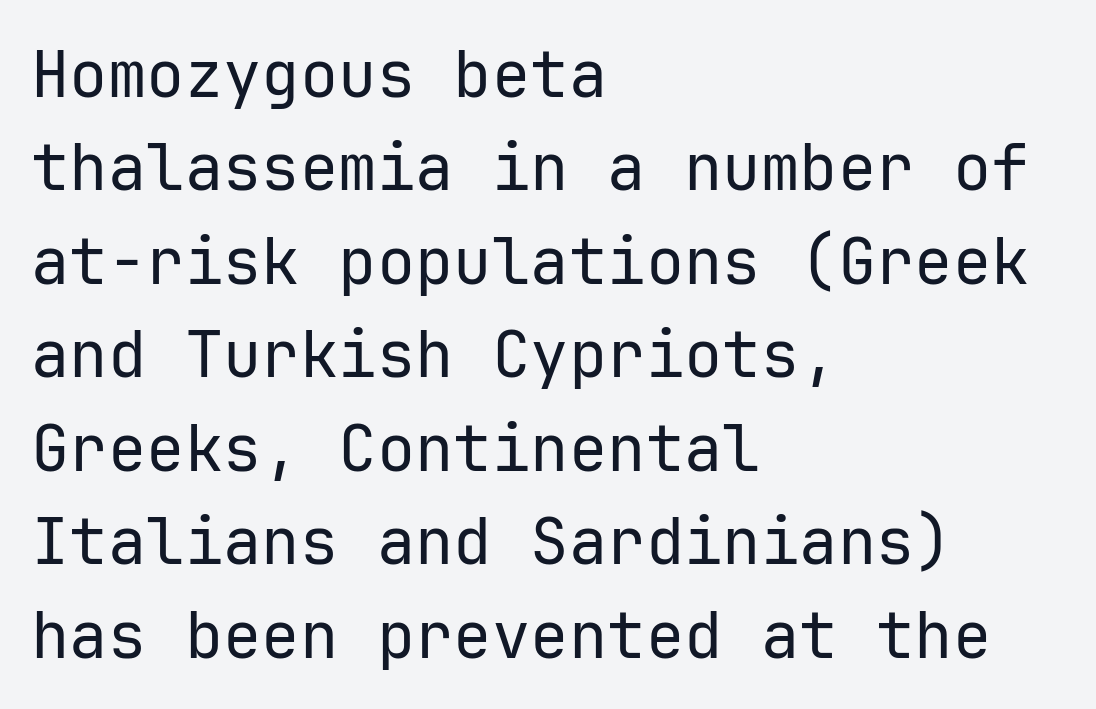
Q: Is the text bold? A: No.
Q: Is the text italic (slanted)? A: No, it is upright.
Q: Is the typeface a serif or a sans-serif typeface? A: Sans-serif.
Q: Is the text underlined? A: No.
Q: How is the paragraph aligned? A: Left-aligned.
Q: Is the spacing between letters normal or unusually wide? A: Normal.
Q: Is the spacing between lines tight, normal or loose? A: Normal.
Q: Width (condensed, normal, or wide)? A: Normal.
Q: Stroke contrast? A: Low.
Q: x-height? A: Medium.
